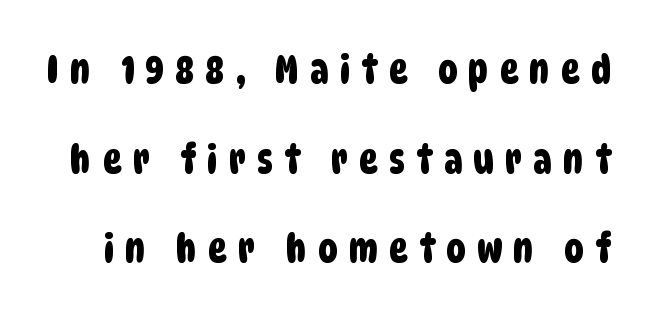
Q: Is the typeface a serif or a sans-serif typeface? A: Sans-serif.
Q: Is the text underlined? A: No.
Q: Is the spacing between letters normal or unusually wide? A: Unusually wide.
Q: Is the spacing between lines tight, normal or loose? A: Loose.
Q: Width (condensed, normal, or wide)? A: Condensed.
Q: Stroke contrast? A: Low.
Q: x-height? A: Large.
Q: Monospaced? A: No.
